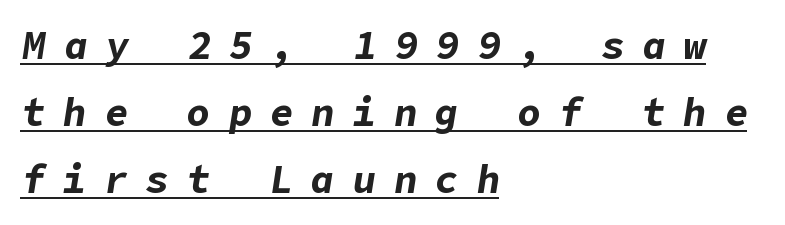
{"italic": "yes", "lean": "right", "slant_degrees": 9, "bold": "yes", "weight": "bold", "width": "normal", "stroke_contrast": "low", "x_height": "medium", "underline": "yes", "align": "left", "line_spacing_ratio": 1.72, "letter_spacing": "wide", "letter_spacing_em": 0.46, "glyph_px": 39}
